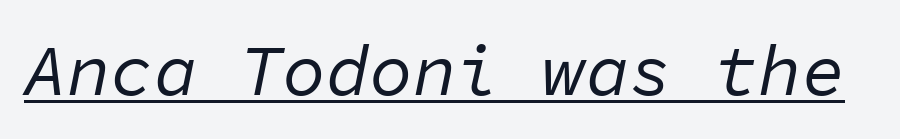
{"italic": "yes", "lean": "right", "slant_degrees": 11, "bold": "no", "weight": "regular", "width": "normal", "stroke_contrast": "low", "x_height": "medium", "monospaced": "yes", "underline": "yes", "letter_spacing": "normal", "letter_spacing_em": 0.0, "glyph_px": 72}
